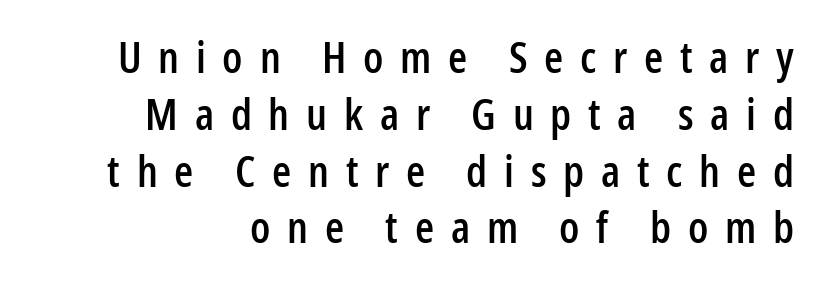
{"serif": "no", "italic": "no", "width": "condensed", "stroke_contrast": "low", "x_height": "medium", "monospaced": "no", "underline": "no", "align": "right", "line_spacing": "normal", "line_spacing_ratio": 1.29, "letter_spacing": "wide", "letter_spacing_em": 0.38, "glyph_px": 44}
